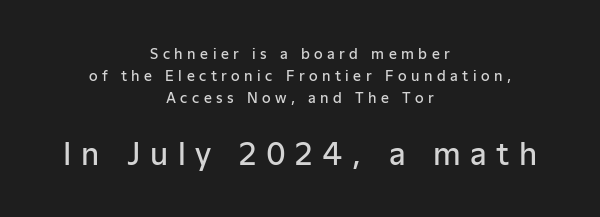
When letters stand straight like this, we call the style roman or upright. Substantial extra tracking has been applied to these lines. Character widths vary here, with narrow letters taking less room than wide ones. Firm but not heavy-handed strokes: this text is semibold. Check the space under the baseline: it is left empty. The text was rendered using a sans face with plain stroke endings.
